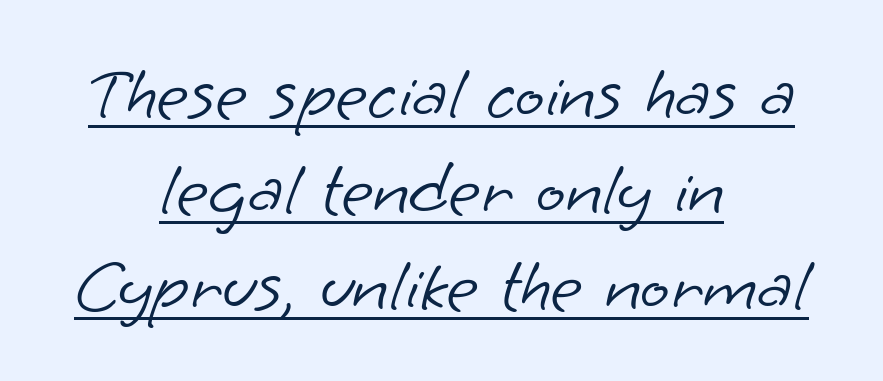
The image shows 77 px light sans-serif type; set centered, normal line spacing (1.25x), normal letter spacing, underlined; low stroke contrast and a small x-height.
